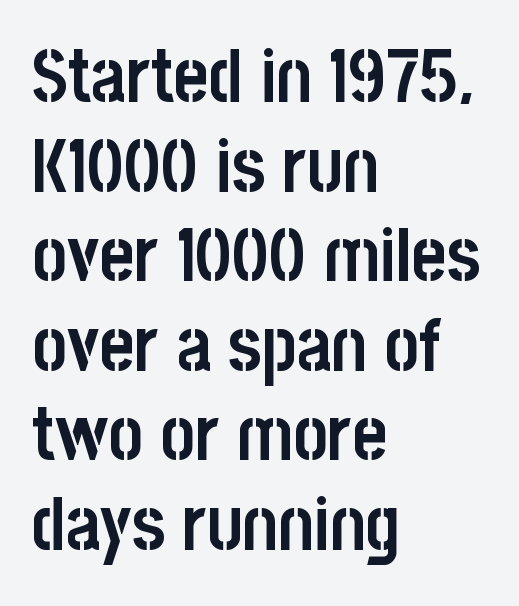
Q: Is the text bold? A: Yes.
Q: Is the text italic (slanted)? A: No, it is upright.
Q: Is the typeface a serif or a sans-serif typeface? A: Sans-serif.
Q: Is the text underlined? A: No.
Q: How is the paragraph aligned? A: Left-aligned.
Q: Is the spacing between letters normal or unusually wide? A: Normal.
Q: Width (condensed, normal, or wide)? A: Condensed.
Q: Stroke contrast? A: Low.
Q: x-height? A: Large.
Q: Monospaced? A: No.
